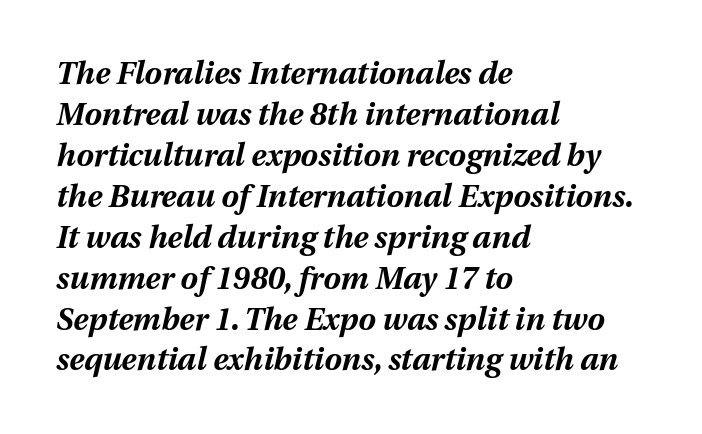
What's the leading like? Ordinary, nothing unusual. Emphasis by weight is at full strength: bold. The tracking reads as untouched default to a designer's eye. Spacing verdict: proportional, widths tailored to each character.
